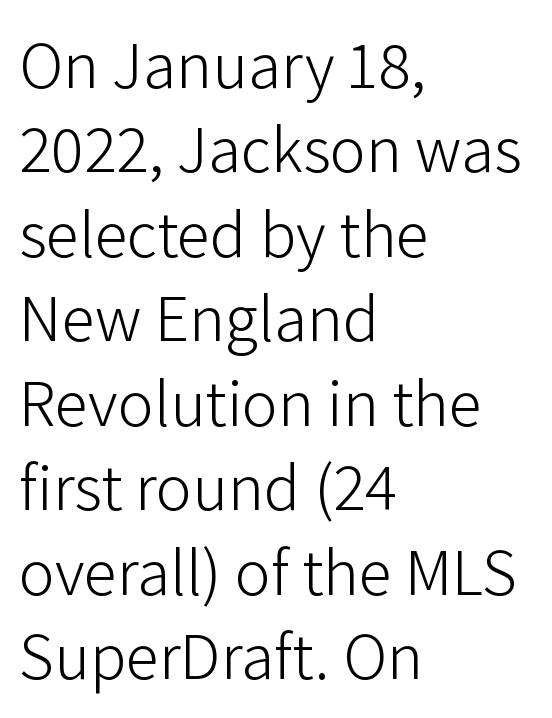
{"serif": "no", "italic": "no", "bold": "no", "weight": "light", "width": "normal", "stroke_contrast": "low", "x_height": "medium", "monospaced": "no", "underline": "no", "align": "left", "line_spacing": "normal", "line_spacing_ratio": 1.26, "letter_spacing": "normal", "letter_spacing_em": 0.0, "glyph_px": 67}
